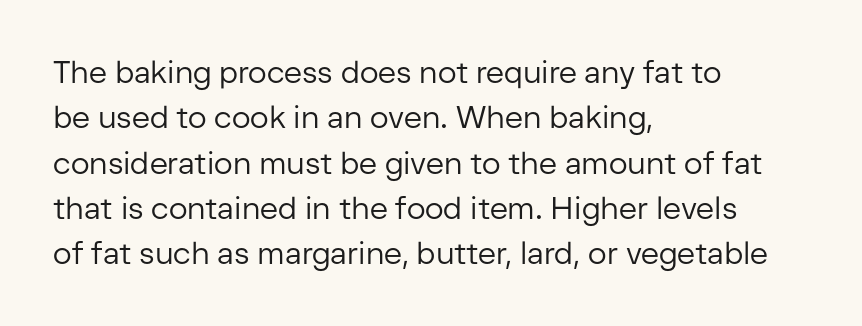
{"serif": "no", "italic": "no", "bold": "no", "weight": "regular", "width": "normal", "stroke_contrast": "low", "x_height": "medium", "monospaced": "no", "underline": "no", "align": "left", "line_spacing": "normal", "line_spacing_ratio": 1.46, "letter_spacing": "normal", "letter_spacing_em": 0.0, "glyph_px": 31}
